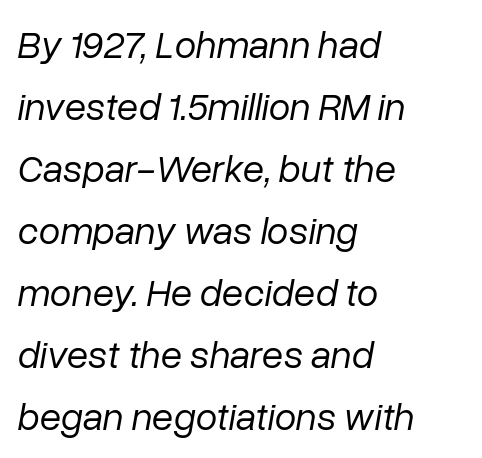
Letters rest on an invisible, unmarked baseline. Vertical stems look standard width or narrower in stroke. The specimen reads as italic at a glance. Tracking value appears to be zero — textbook default spacing. The letters advance in unequal steps, a hallmark of proportional type. Typeset ragged right — the left edge is the straight one.
